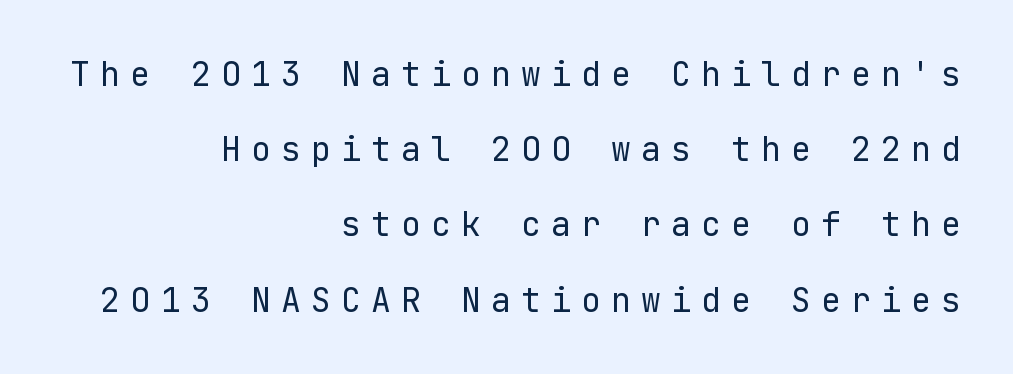
The image shows 33 px regular-weight sans-serif type, upright; set right-aligned, loose line spacing (2.28x), unusually wide letter spacing (+0.31 em), not underlined; low stroke contrast and a medium x-height.
